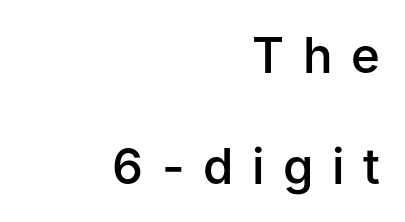
The image shows 49 px semibold sans-serif type, upright; set right-aligned, loose line spacing (2.27x), unusually wide letter spacing (+0.38 em), not underlined; low stroke contrast and a medium x-height.
